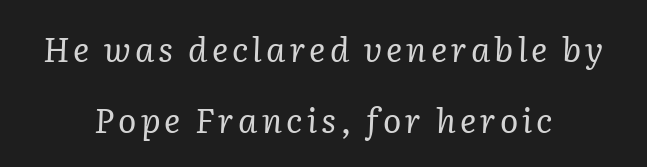
The image shows 34 px regular-weight serif type, italic (leaning right); set centered, loose line spacing (2.1x), not underlined; low stroke contrast and a medium x-height.
